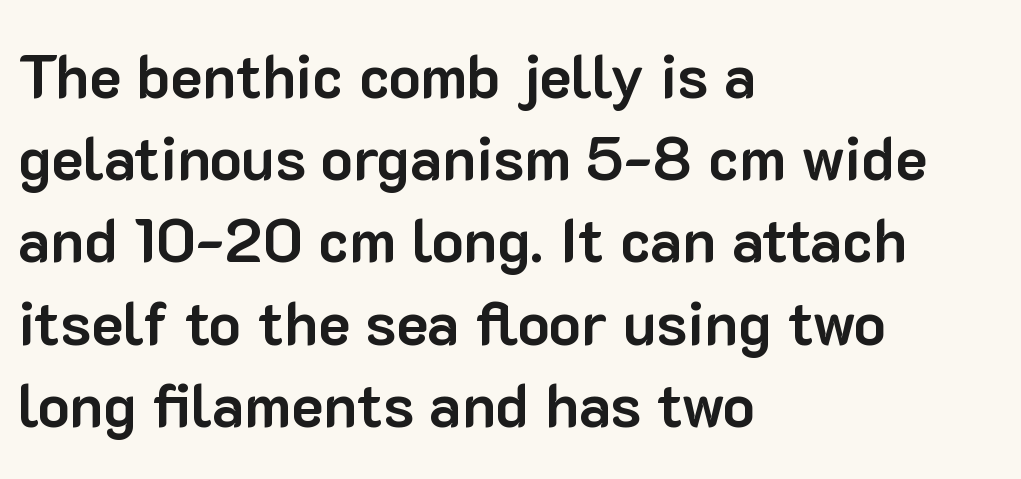
Quick note: not italic, upright. The passage shown is not underscored anywhere. Evenly set lines give the paragraph a standard silhouette. The face used here has the dense, thick strokes of a bold. Where is the straight margin? On the left.
